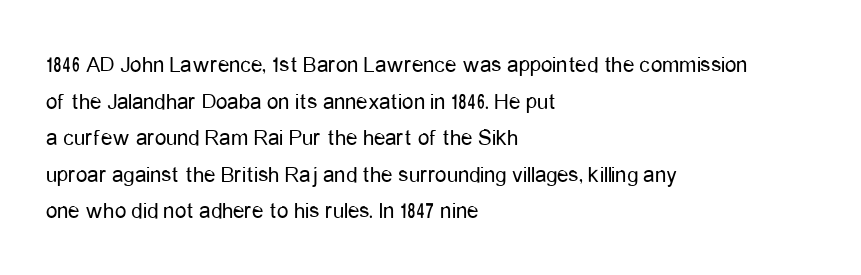
Notice how descenders clear the ascenders below comfortably — that's standard leading. Heft: none added — not bold. Posture: upright roman. The tracking reads as untouched default to a designer's eye. If you drew a ruler down the left edge, every line would touch it.
